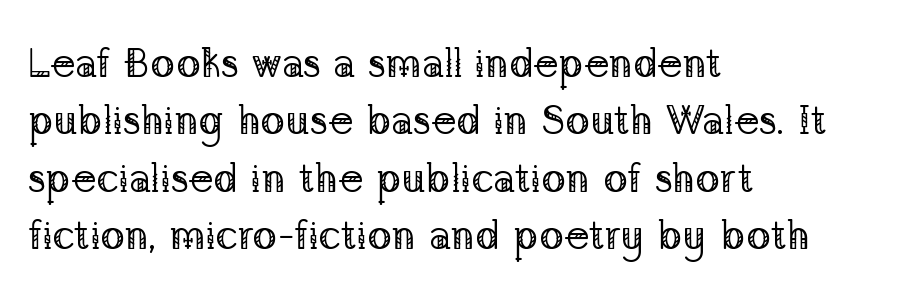
The image shows 41 px regular-weight serif type, upright; set left-aligned, normal line spacing (1.4x), normal letter spacing, not underlined; low stroke contrast and a medium x-height.
